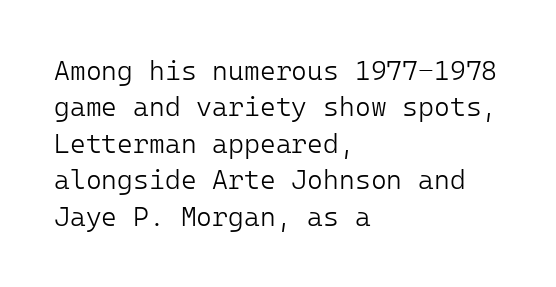
The image shows 27 px text type, upright; set left-aligned, normal line spacing (1.35x), normal letter spacing, not underlined.
